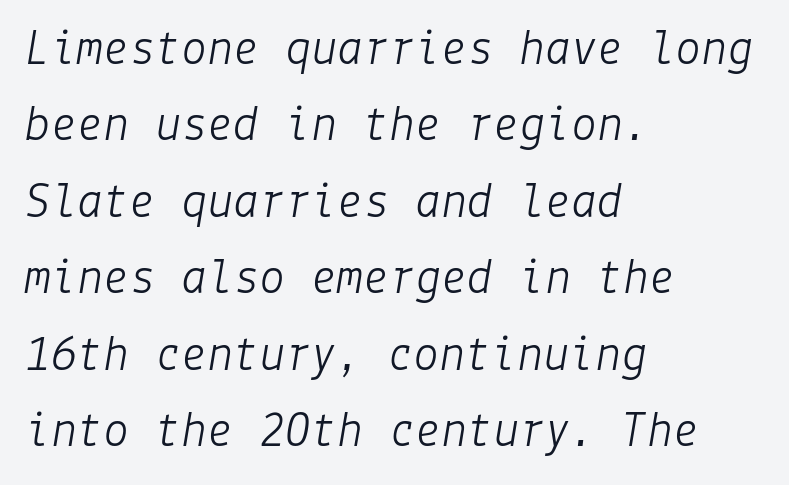
Q: Is the text bold? A: No.
Q: Is the text italic (slanted)? A: Yes, it leans right by about 9 degrees.
Q: Is the text underlined? A: No.
Q: How is the paragraph aligned? A: Left-aligned.
Q: Is the spacing between letters normal or unusually wide? A: Normal.
Q: Is the spacing between lines tight, normal or loose? A: Normal.
Q: Width (condensed, normal, or wide)? A: Normal.
Q: Stroke contrast? A: Low.
Q: x-height? A: Medium.
